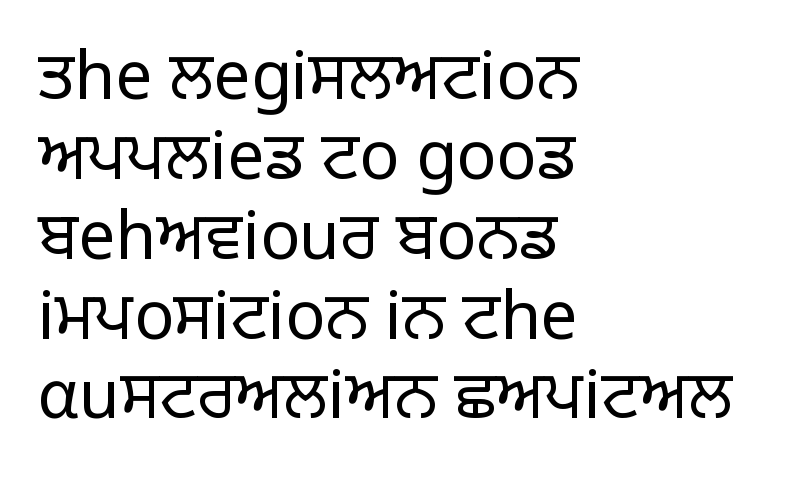
There is no visible air inserted between adjacent glyphs. Bare-footed words on every line. One-word summary of the alignment: left. These lines were composed using upright roman letters. Stroke terminals: plain, sans-serif.
